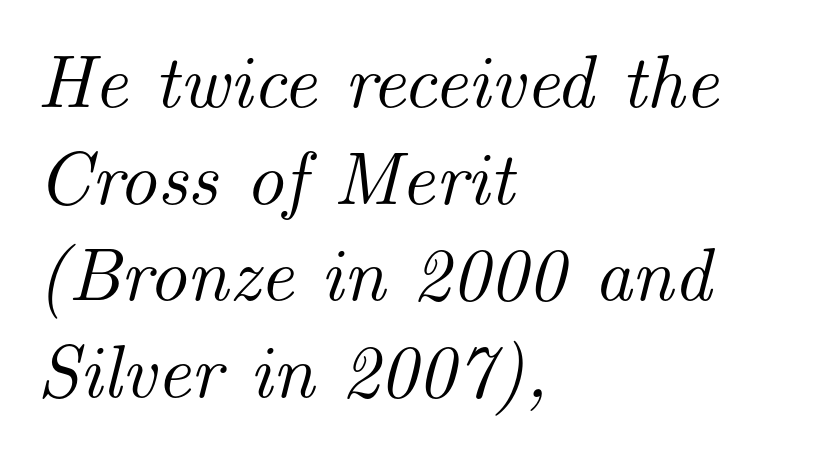
Q: Is the text italic (slanted)? A: Yes, it leans right by about 14 degrees.
Q: Is the typeface a serif or a sans-serif typeface? A: Serif.
Q: Is the text underlined? A: No.
Q: How is the paragraph aligned? A: Left-aligned.
Q: Is the spacing between letters normal or unusually wide? A: Normal.
Q: Is the spacing between lines tight, normal or loose? A: Normal.
Q: Width (condensed, normal, or wide)? A: Normal.
Q: Stroke contrast? A: Medium.
Q: x-height? A: Small.
Q: Monospaced? A: No.
